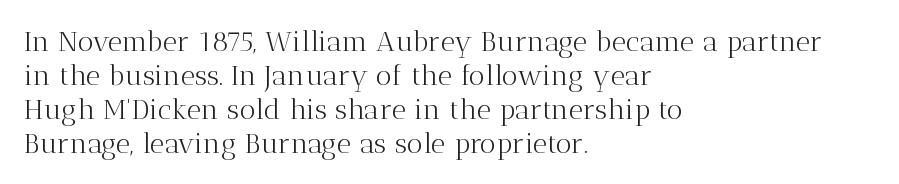
I'd call this a serif setting — the letters wear small feet. In CSS terms this would be text-align: left. The line texture is even and compact thanks to regular tracking. These glyphs show unthickened strokes, regular width or finer.
